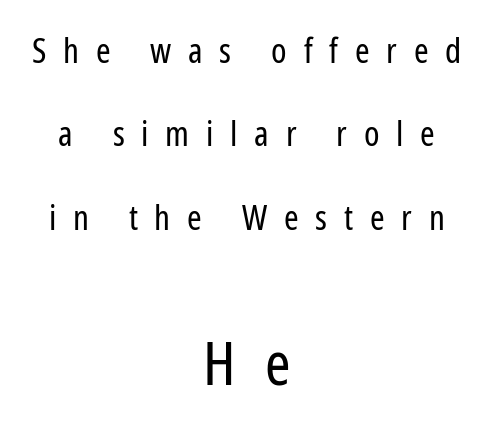
Q: Is the text bold? A: No.
Q: Is the text italic (slanted)? A: No, it is upright.
Q: Is the typeface a serif or a sans-serif typeface? A: Sans-serif.
Q: Is the text underlined? A: No.
Q: How is the paragraph aligned? A: Centered.
Q: Is the spacing between letters normal or unusually wide? A: Unusually wide.
Q: Is the spacing between lines tight, normal or loose? A: Loose.
Q: Which block of text is set in a larger size, the first (top) or the second (bottom)? A: The second (bottom) one.
Q: Width (condensed, normal, or wide)? A: Condensed.
Q: Stroke contrast? A: Low.
Q: x-height? A: Medium.
Q: Monospaced? A: No.
